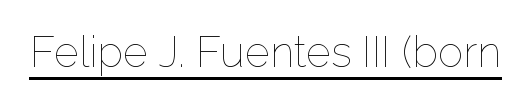
The image shows 43 px thin type, upright; set normal letter spacing, underlined; low stroke contrast and a medium x-height.
